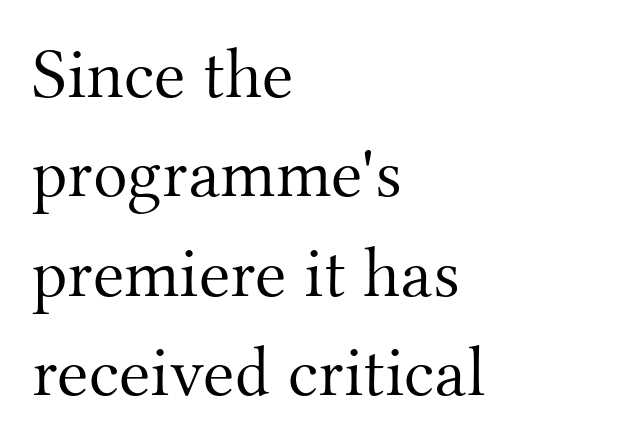
The image shows 72 px light serif type, upright; set left-aligned, normal line spacing (1.38x), normal letter spacing, not underlined; medium stroke contrast and a small x-height.
